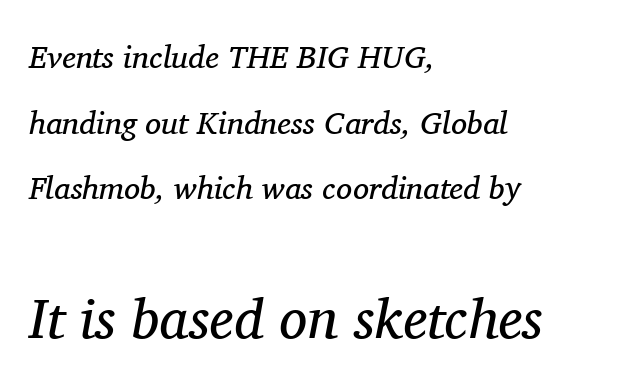
The rendering uses a large line-height, opening up the rows. Check under the words: just untouched page. Line beginnings align vertically; line endings do not. Looking at the ascenders, they clearly lean. Are there feet on the stems? There are — it's a serif. The typesetting does not lean heavy: it is not bold.
